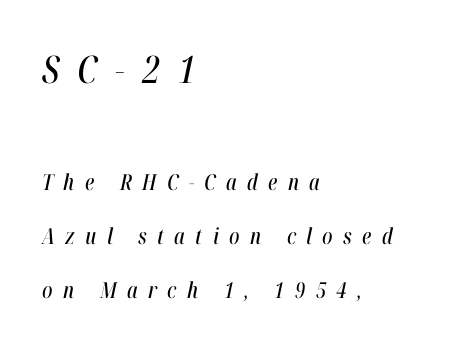
Q: Is the text italic (slanted)? A: Yes, it leans right by about 12 degrees.
Q: Is the text underlined? A: No.
Q: How is the paragraph aligned? A: Left-aligned.
Q: Is the spacing between letters normal or unusually wide? A: Unusually wide.
Q: Is the spacing between lines tight, normal or loose? A: Loose.
Q: Which block of text is set in a larger size, the first (top) or the second (bottom)? A: The first (top) one.
Q: Width (condensed, normal, or wide)? A: Condensed.
Q: Stroke contrast? A: High.
Q: x-height? A: Medium.
Q: Monospaced? A: No.
